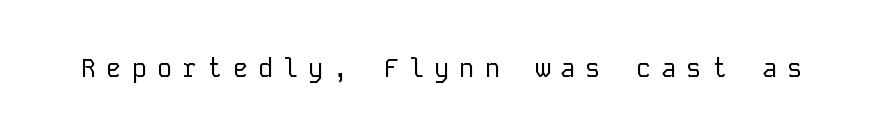
{"italic": "no", "bold": "no", "underline": "no", "letter_spacing": "wide", "letter_spacing_em": 0.37, "glyph_px": 26}
